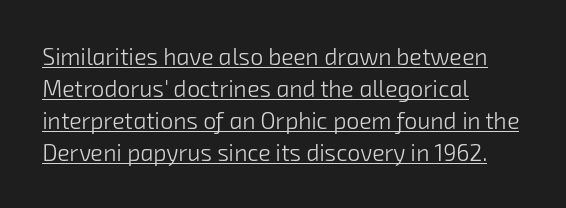
{"bold": "no", "underline": "yes", "align": "left", "line_spacing": "normal", "line_spacing_ratio": 1.39, "letter_spacing": "normal", "letter_spacing_em": 0.0, "glyph_px": 23}
